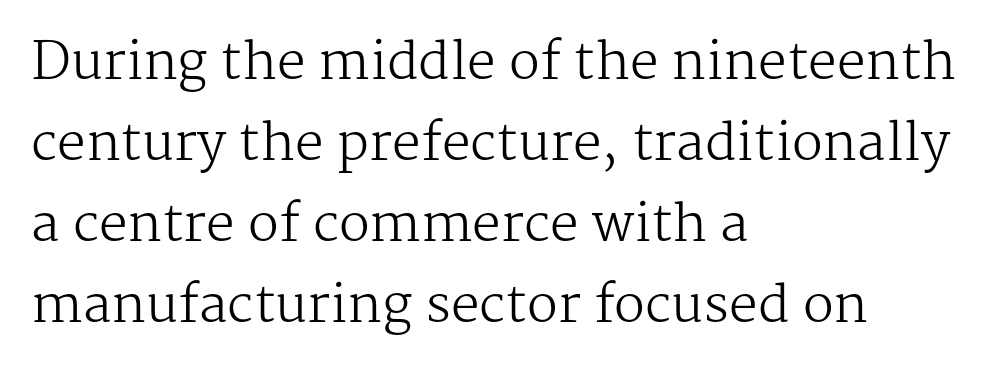
Yep, those are serifs on the letters. Tracking here is standard; glyphs follow each other at the usual distance. The space between consecutive lines is moderate. Weight: not bold — regular or lighter. A clean baseline with only descenders dipping below it. Every row of glyphs begins at an identical x-position on the left.
